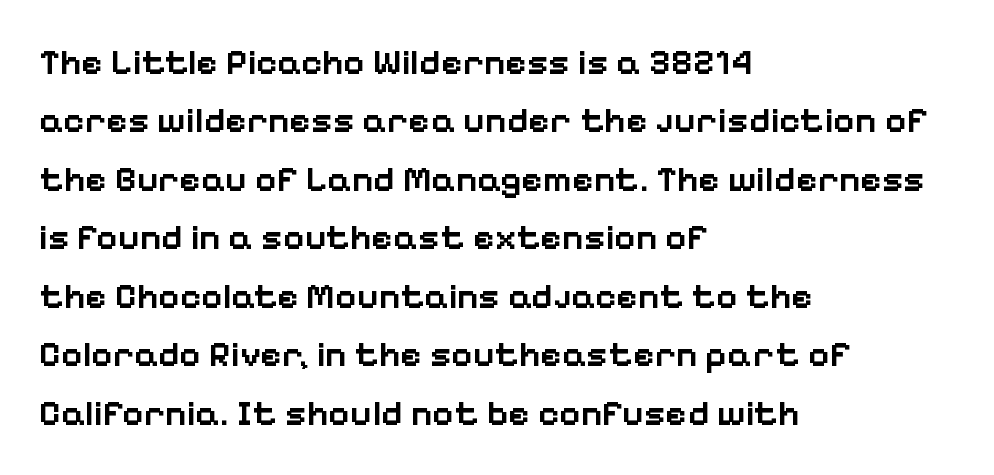
Here the designer chose a conventional face with non-uniform glyph widths. Type without underlining. In terms of letterform style, serifs are entirely absent. Line spacing here is normal.
